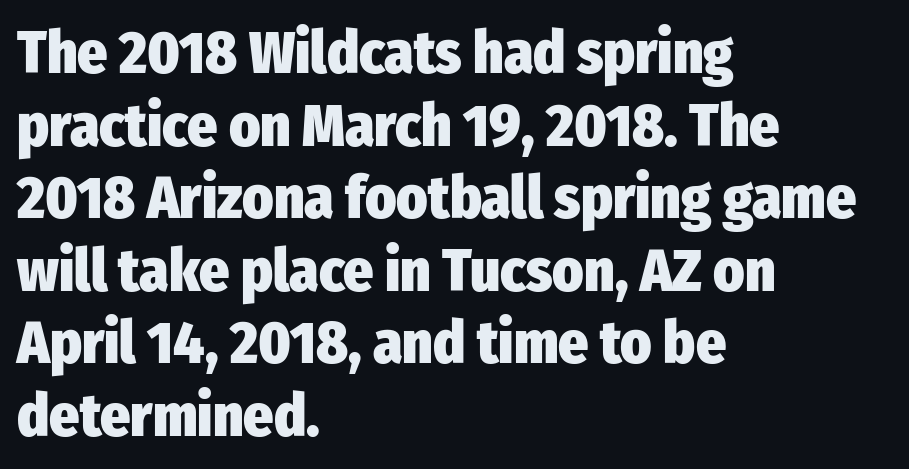
The image shows 59 px heavy, condensed sans-serif type, upright; set left-aligned, line spacing 1.23x, normal letter spacing, not underlined; low stroke contrast and a medium x-height.
